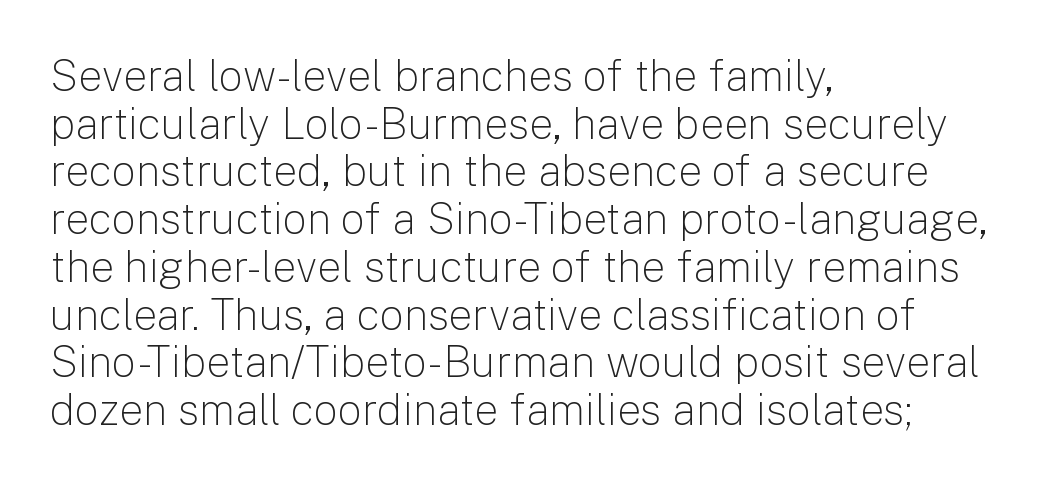
Very little white space separates one row of letters from the next. You could not count columns in this text — the font is proportionally spaced. Does the type have serifs? No, each stem ends abruptly. The glyphs are unaccompanied by any horizontal stroke below them. Ascenders rise straight up at ninety degrees. The weight tops out at a normal text grade.
